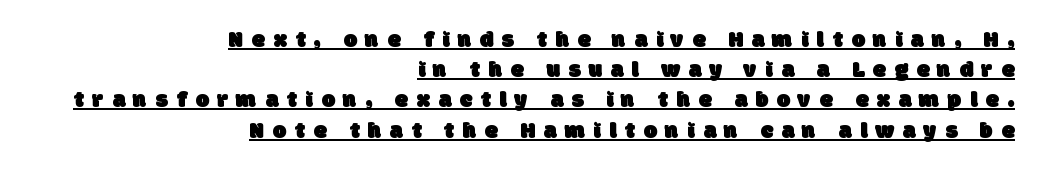
Leftover space on each line is placed entirely before the opening word. The horizontal fit of the characters is loose and conspicuously gappy. Honestly, the row spacing looks completely unremarkable. The lettering is marked with a stroke running underneath it.
